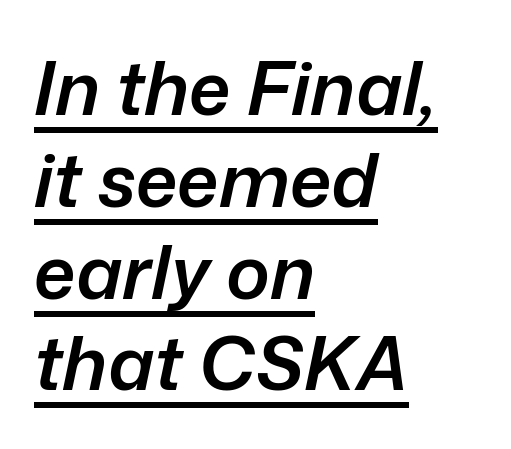
{"italic": "yes", "lean": "right", "slant_degrees": 12, "bold": "semi", "weight": "semibold", "width": "normal", "stroke_contrast": "low", "x_height": "medium", "monospaced": "no", "underline": "yes", "align": "left", "line_spacing_ratio": 1.24, "letter_spacing": "normal", "letter_spacing_em": 0.0, "glyph_px": 74}
